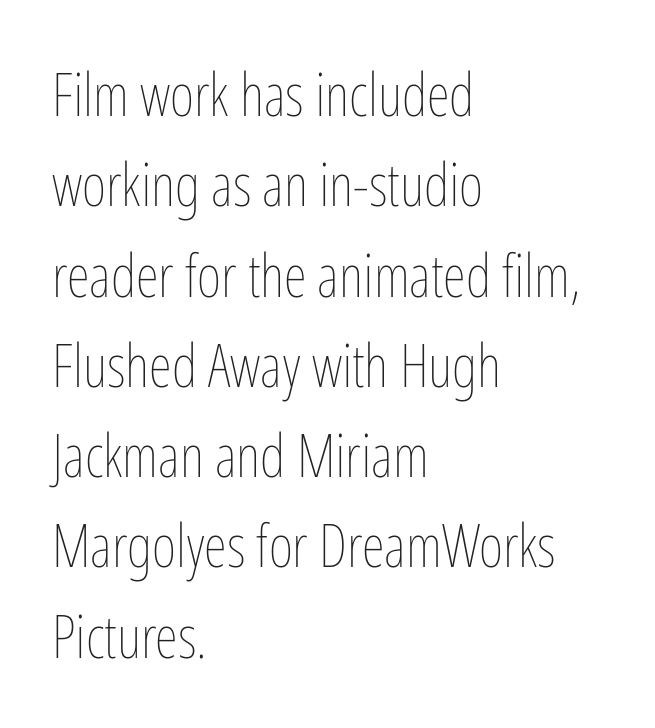
Line spacing here is normal. Do the characters align in a grid? No, the font is proportional. This rendering features lettering with no underline. Typeset ragged right — the left edge is the straight one. The font's upright variant was chosen for this text. Caption: standard tracking, unaltered.
